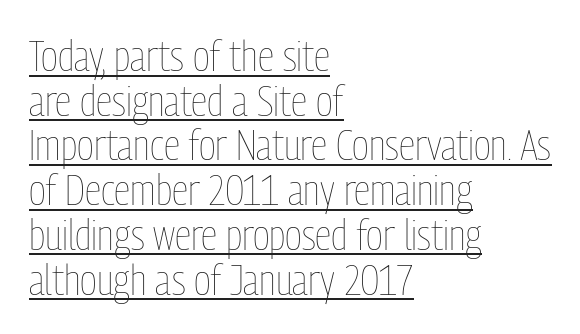
Q: Is the text bold? A: No.
Q: Is the text italic (slanted)? A: No, it is upright.
Q: Is the text underlined? A: Yes.
Q: How is the paragraph aligned? A: Left-aligned.
Q: Is the spacing between letters normal or unusually wide? A: Normal.
Q: Is the spacing between lines tight, normal or loose? A: Tight.
Q: Width (condensed, normal, or wide)? A: Condensed.
Q: Stroke contrast? A: Low.
Q: x-height? A: Medium.
Q: Monospaced? A: No.
